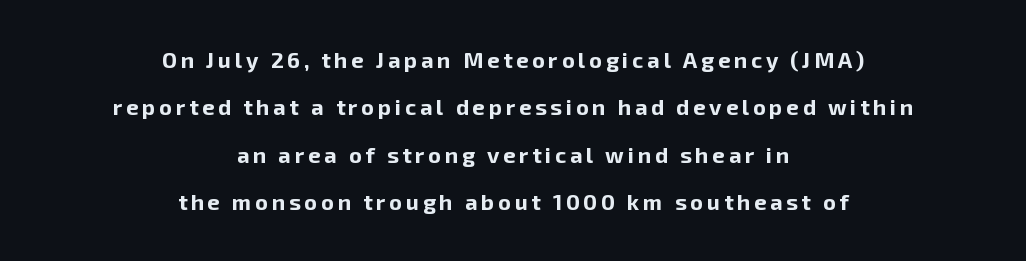
Q: Is the text bold? A: Yes.
Q: Is the text italic (slanted)? A: No, it is upright.
Q: Is the text underlined? A: No.
Q: How is the paragraph aligned? A: Centered.
Q: Is the spacing between lines tight, normal or loose? A: Loose.
